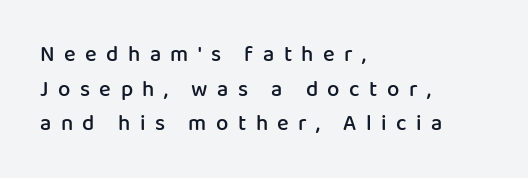
A classic flush-left, rag-right setting is used for this passage. There is plenty of visible air inserted between adjacent glyphs. A semibold gives these letters moderate extra thickness, short of bold. Italic: no, the glyphs are upright roman.
